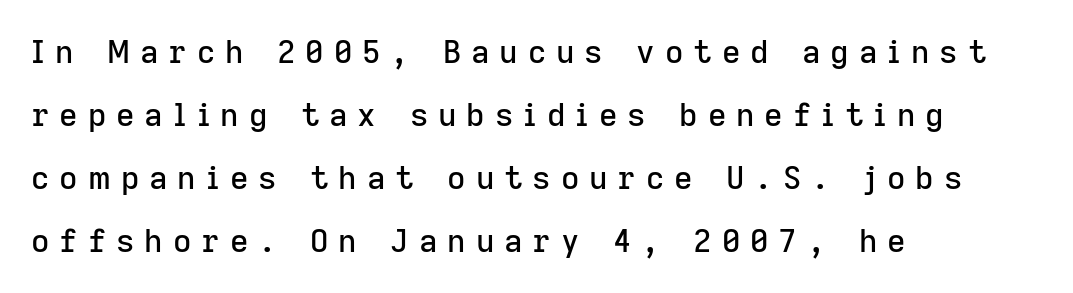
The image shows 32 px sans-serif type, upright; set left-aligned, loose line spacing (1.97x), unusually wide letter spacing (+0.31 em), not underlined; low stroke contrast and a medium x-height.
